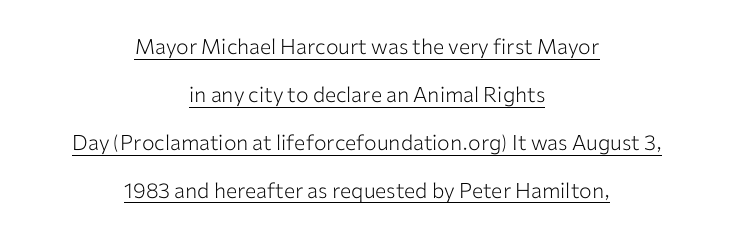
Q: Is the text bold? A: No.
Q: Is the text italic (slanted)? A: No, it is upright.
Q: Is the text underlined? A: Yes.
Q: How is the paragraph aligned? A: Centered.
Q: Is the spacing between letters normal or unusually wide? A: Normal.
Q: Is the spacing between lines tight, normal or loose? A: Loose.
